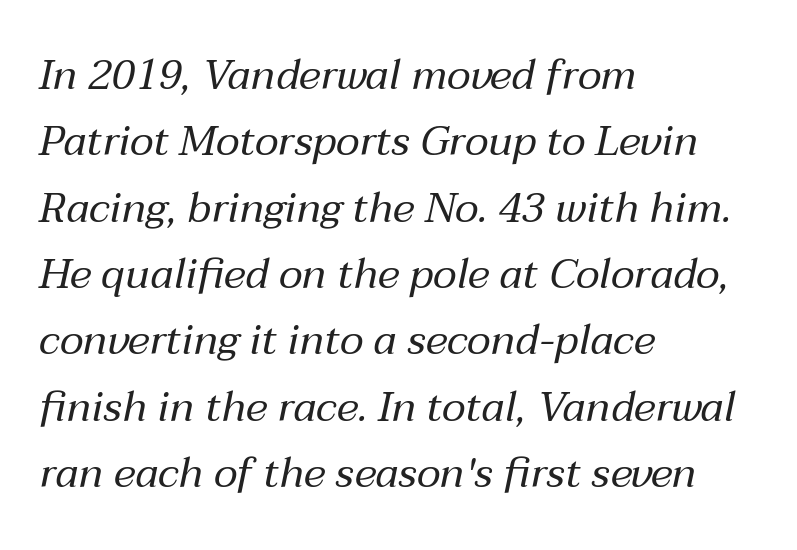
This block has exactly the height ordinary leading produces. Tracking here is standard; glyphs follow each other at the usual distance. There's an unmistakable incline to the writing here. Beneath every word, the page is bare. Line starts are locked; line ends wander. Spacing verdict: proportional, widths tailored to each character.
